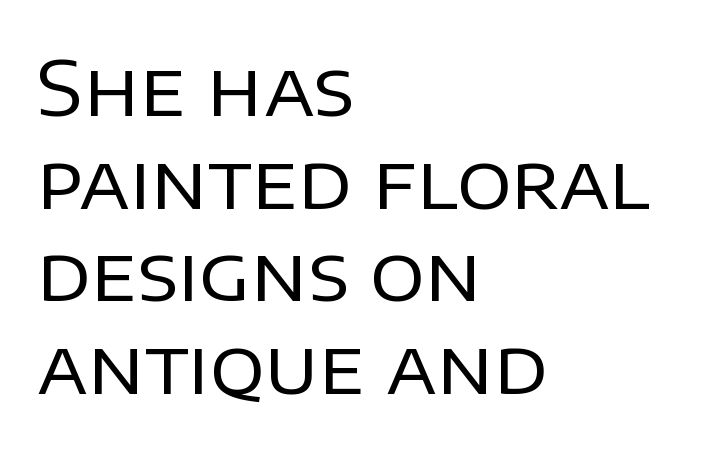
Q: Is the text bold? A: No.
Q: Is the text italic (slanted)? A: No, it is upright.
Q: Is the typeface a serif or a sans-serif typeface? A: Sans-serif.
Q: Is the text underlined? A: No.
Q: How is the paragraph aligned? A: Left-aligned.
Q: Is the spacing between letters normal or unusually wide? A: Normal.
Q: Width (condensed, normal, or wide)? A: Normal.
Q: Stroke contrast? A: Low.
Q: x-height? A: Large.
Q: Monospaced? A: No.
